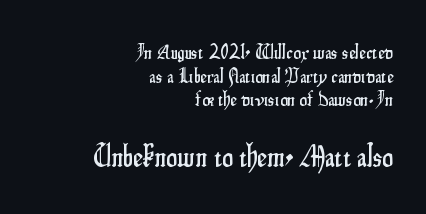
The type is set solid horizontally, with unmodified tracking. The lines are quadded right. Here the designer chose a conventional face with non-uniform glyph widths. A roman cut, with each character standing at attention.
